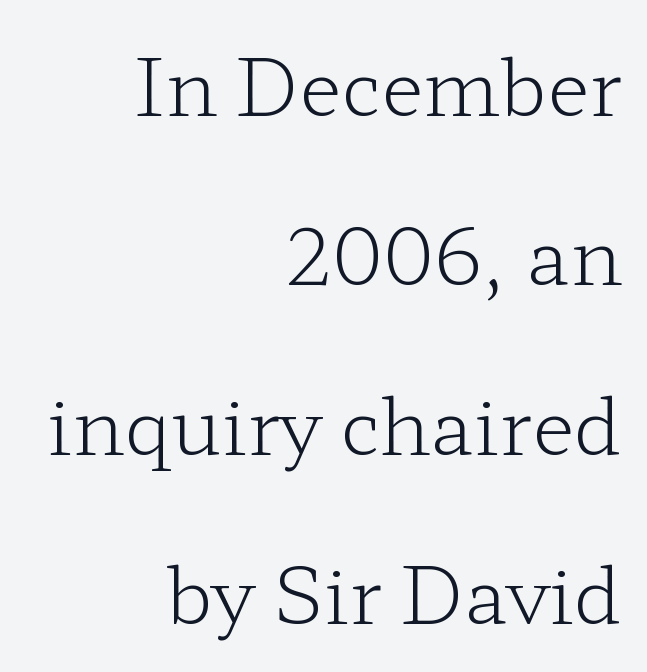
Between one letter and the next there's only the usual sliver of space. Does the type have serifs? Yes, each stem ends in a small foot. Varying glyph widths throughout — classic text-font behaviour. The specimen reads as upright at a glance.
